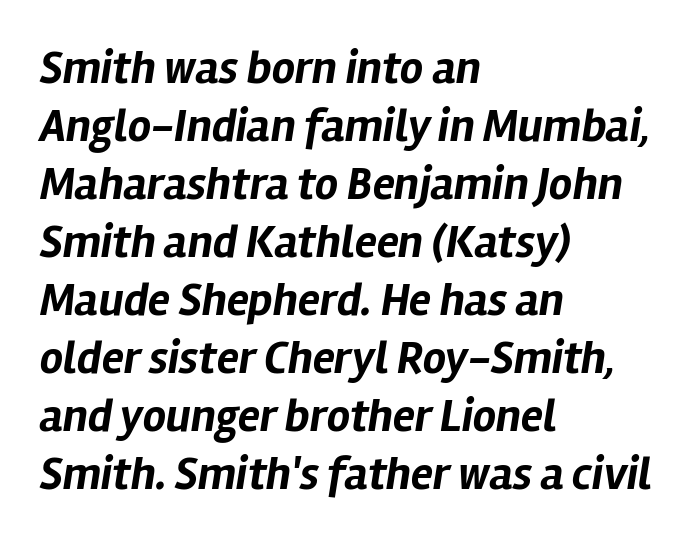
The image shows 46 px bold type, italic (leaning right); set left-aligned, normal line spacing (1.26x), normal letter spacing, not underlined; low stroke contrast and a medium x-height.
